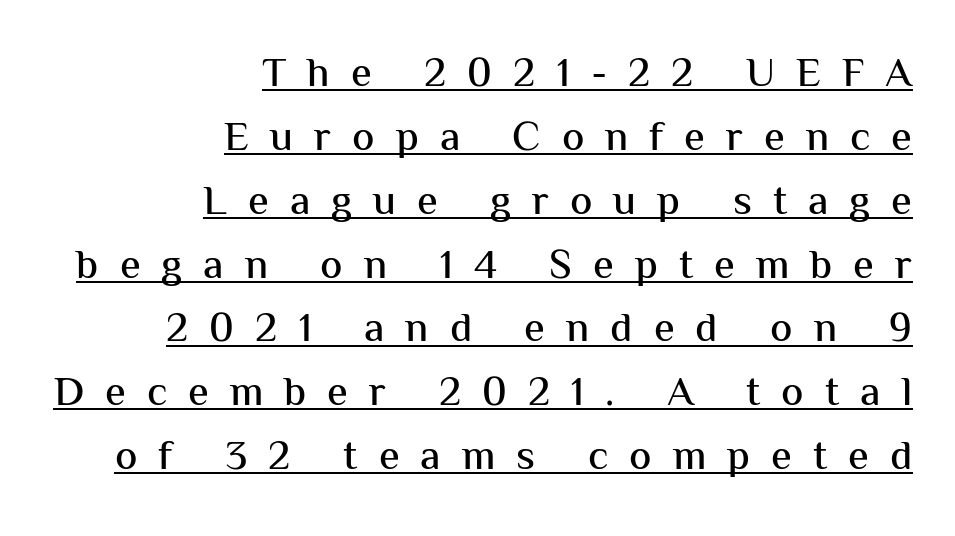
The lines sit at an ordinary, default distance from one another. Substantial extra tracking has been applied to these lines. The typeface chosen for these lines omits serifs. Think of a printed novel: that variable character pitch is what you see here.
